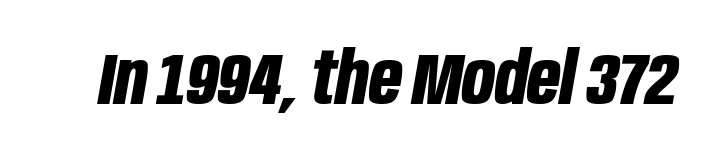
{"italic": "yes", "lean": "right", "slant_degrees": 10, "bold": "yes", "weight": "bold", "width": "condensed", "stroke_contrast": "low", "x_height": "large", "monospaced": "no", "underline": "no", "letter_spacing": "normal", "letter_spacing_em": 0.0, "glyph_px": 72}
